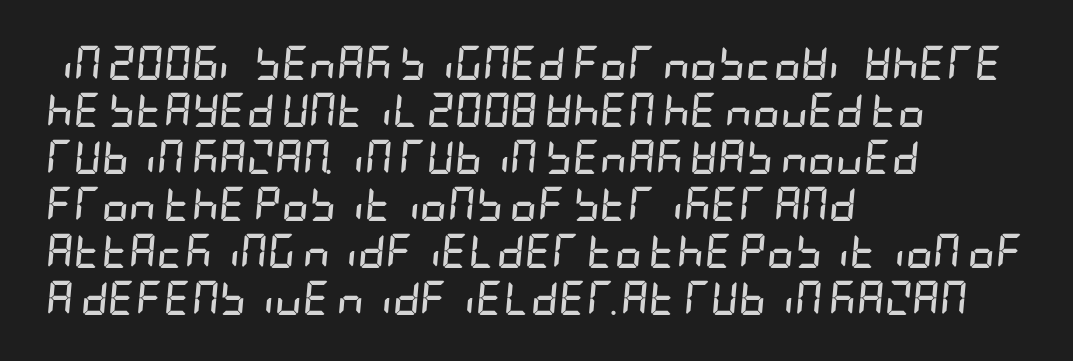
Q: Is the text bold? A: Yes.
Q: Is the text italic (slanted)? A: Yes, it leans right by about 5 degrees.
Q: Is the text underlined? A: No.
Q: How is the paragraph aligned? A: Left-aligned.
Q: Is the spacing between letters normal or unusually wide? A: Normal.
Q: Is the spacing between lines tight, normal or loose? A: Normal.
Q: Width (condensed, normal, or wide)? A: Condensed.
Q: Stroke contrast? A: Low.
Q: x-height? A: Large.
